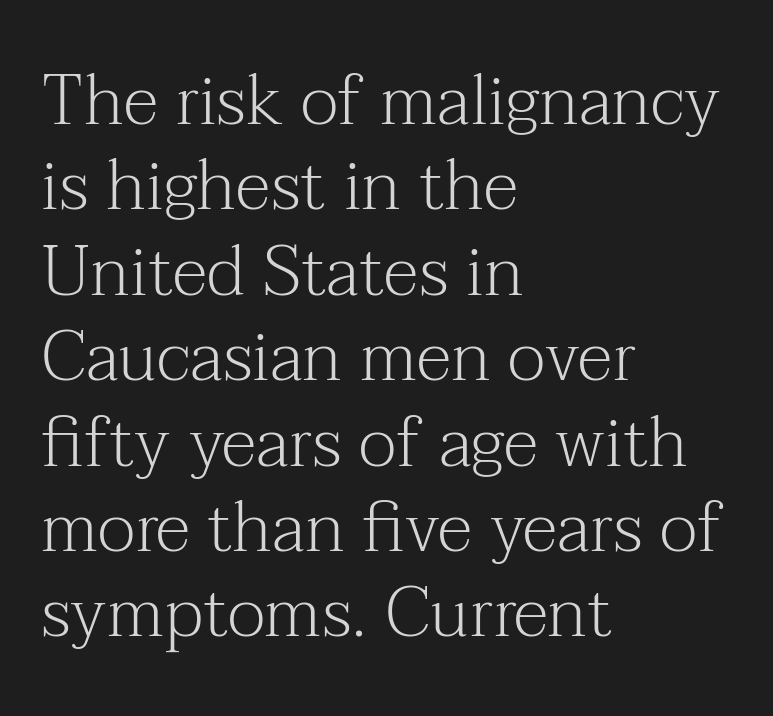
The image shows 70 px light serif type, upright; set left-aligned, line spacing 1.22x, normal letter spacing, not underlined; medium stroke contrast and a medium x-height.
